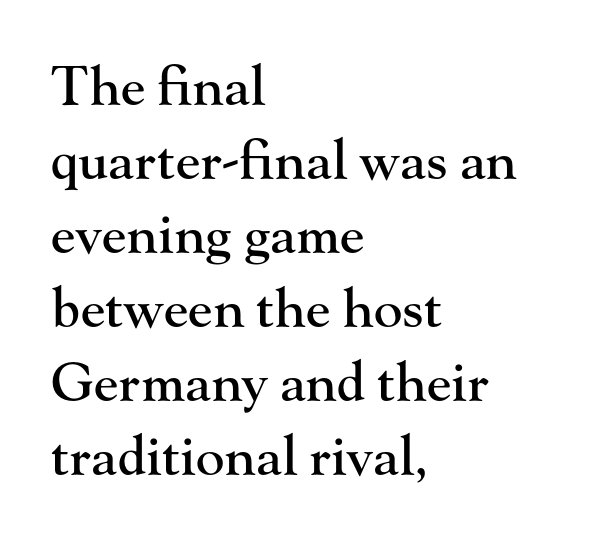
The image shows 54 px serif type, upright; set left-aligned, normal line spacing (1.37x), normal letter spacing, not underlined; high stroke contrast and a small x-height.
